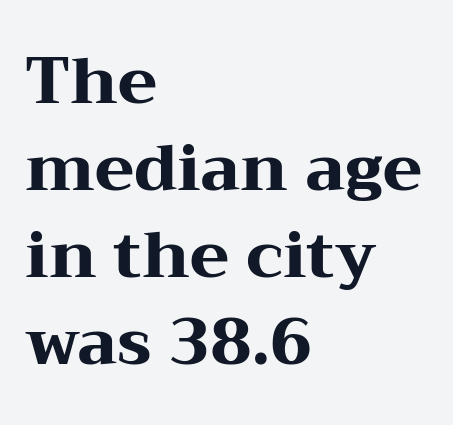
{"serif": "yes", "italic": "no", "bold": "yes", "weight": "heavy", "width": "wide", "stroke_contrast": "medium", "x_height": "medium", "monospaced": "no", "underline": "no", "align": "left", "line_spacing": "normal", "line_spacing_ratio": 1.34, "letter_spacing": "normal", "letter_spacing_em": 0.0, "glyph_px": 65}
